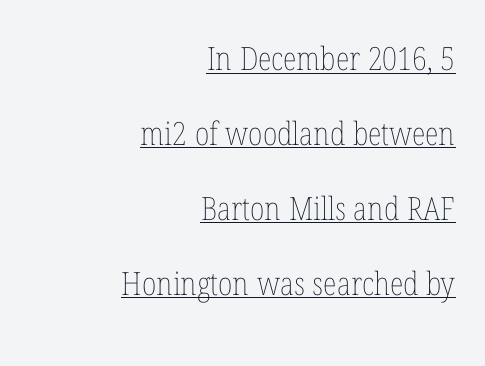
The image shows 32 px thin, condensed type, upright; set right-aligned, loose line spacing (2.34x), normal letter spacing, underlined; low stroke contrast and a medium x-height.
